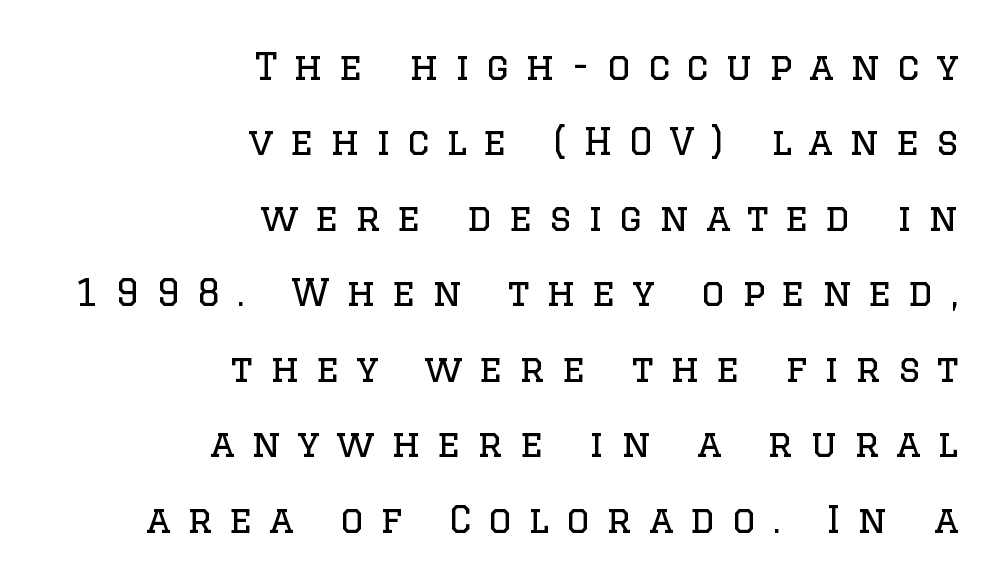
Q: Is the text bold? A: No.
Q: Is the text italic (slanted)? A: No, it is upright.
Q: Is the typeface a serif or a sans-serif typeface? A: Serif.
Q: Is the text underlined? A: No.
Q: How is the paragraph aligned? A: Right-aligned.
Q: Is the spacing between letters normal or unusually wide? A: Unusually wide.
Q: Is the spacing between lines tight, normal or loose? A: Loose.
Q: Width (condensed, normal, or wide)? A: Normal.
Q: Stroke contrast? A: Low.
Q: x-height? A: Large.
Q: Monospaced? A: No.
